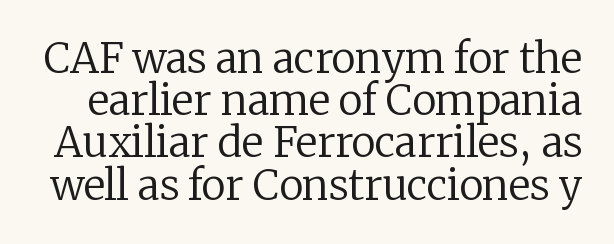
Q: Is the text bold? A: No.
Q: Is the text italic (slanted)? A: No, it is upright.
Q: Is the typeface a serif or a sans-serif typeface? A: Serif.
Q: Is the text underlined? A: No.
Q: Is the spacing between letters normal or unusually wide? A: Normal.
Q: Is the spacing between lines tight, normal or loose? A: Tight.
Q: Width (condensed, normal, or wide)? A: Normal.
Q: Stroke contrast? A: Low.
Q: x-height? A: Medium.
Q: Monospaced? A: No.
